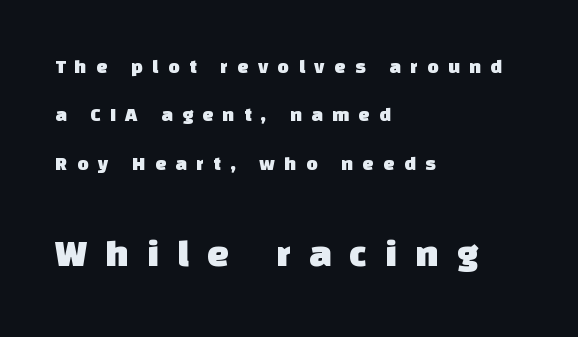
{"serif": "no", "width": "normal", "stroke_contrast": "low", "x_height": "large", "monospaced": "no", "underline": "no", "align": "left", "line_spacing": "loose", "line_spacing_ratio": 2.42, "letter_spacing": "wide", "letter_spacing_em": 0.47, "larger_block": "second", "size_ratio": 1.95, "glyph_px": 39}
